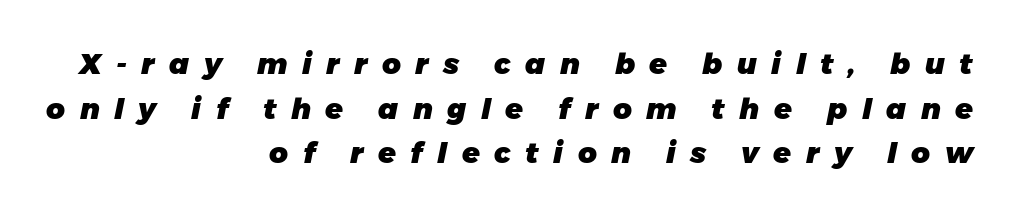
The image shows 29 px heavy type, italic (leaning right); set right-aligned, normal line spacing (1.54x), unusually wide letter spacing (+0.5 em), not underlined; low stroke contrast and a medium x-height.
